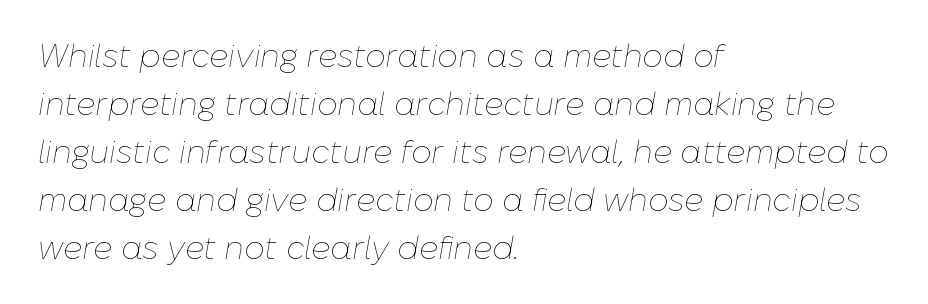
Vertical spacing — default. The lettering tilts uniformly, giving the passage an italic look. The ragged edge is on the right, which tells us the setting is flush left. Note the varied advance widths — an 'i' is clearly narrower than an 'm'.
